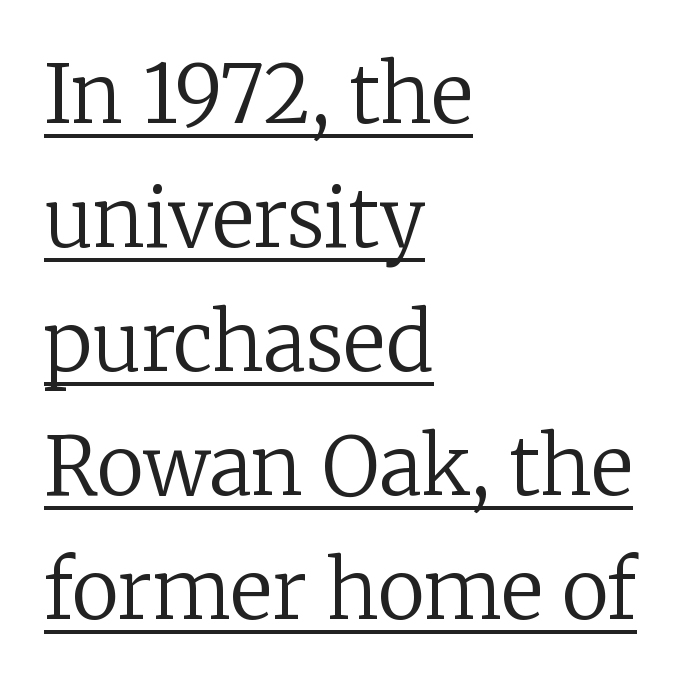
The image shows 80 px regular-weight serif type, upright; set left-aligned, normal line spacing (1.55x), normal letter spacing, underlined; low stroke contrast and a medium x-height.
